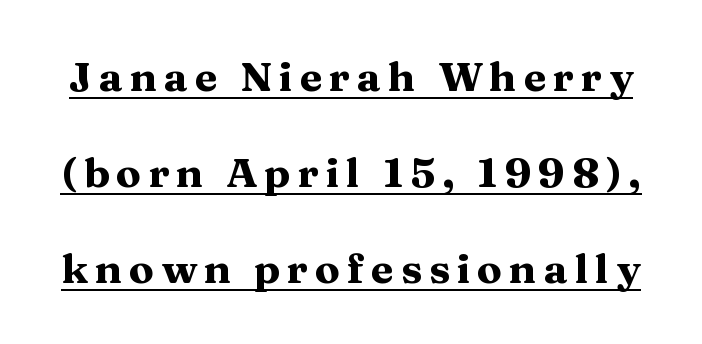
Q: Is the text bold? A: Yes.
Q: Is the text italic (slanted)? A: No, it is upright.
Q: Is the typeface a serif or a sans-serif typeface? A: Serif.
Q: Is the text underlined? A: Yes.
Q: Is the spacing between lines tight, normal or loose? A: Loose.
Q: Width (condensed, normal, or wide)? A: Wide.
Q: Stroke contrast? A: Medium.
Q: x-height? A: Medium.
Q: Monospaced? A: No.
